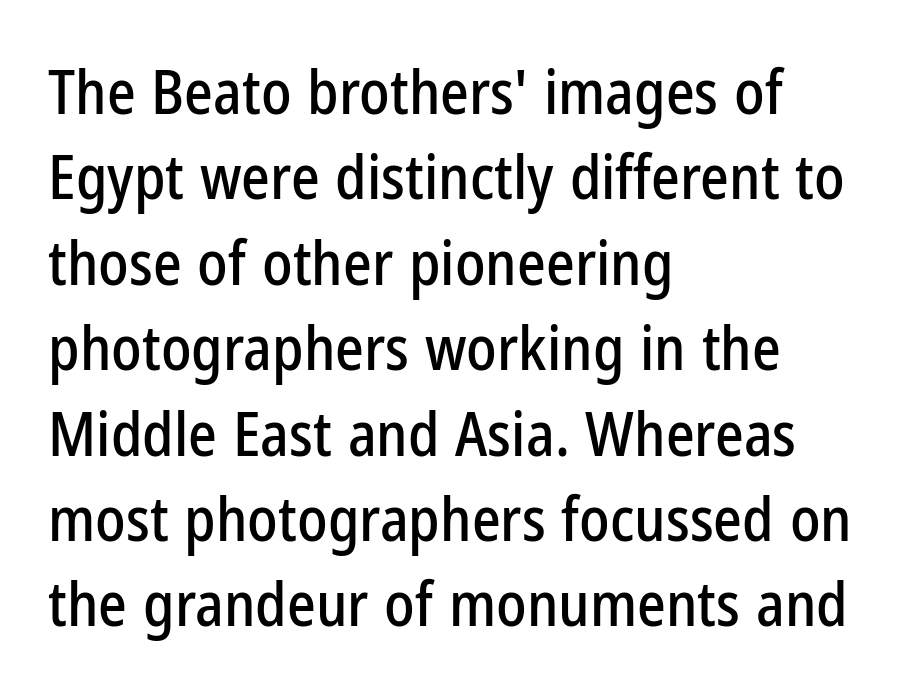
{"serif": "no", "italic": "no", "width": "condensed", "stroke_contrast": "low", "x_height": "medium", "monospaced": "no", "underline": "no", "align": "left", "line_spacing": "normal", "line_spacing_ratio": 1.4, "letter_spacing": "normal", "letter_spacing_em": 0.0, "glyph_px": 61}
